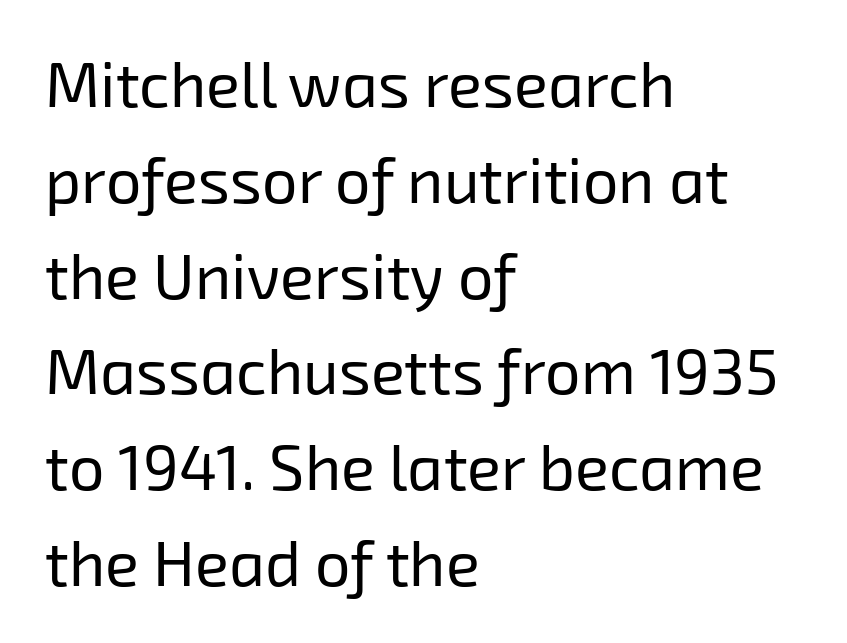
{"serif": "no", "bold": "no", "weight": "regular", "width": "normal", "stroke_contrast": "low", "x_height": "medium", "monospaced": "no", "underline": "no", "align": "left", "line_spacing": "normal", "line_spacing_ratio": 1.52, "letter_spacing": "normal", "letter_spacing_em": 0.0, "glyph_px": 63}
